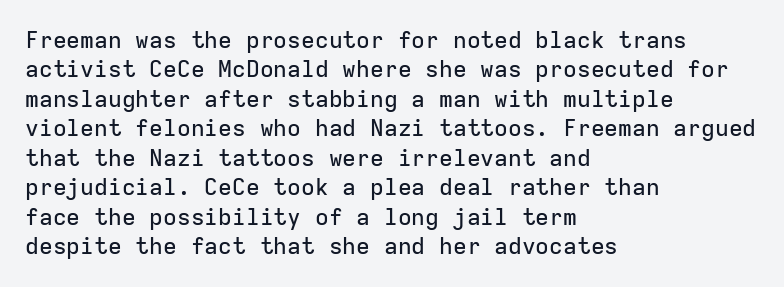
The image shows 23 px text type, upright; set left-aligned, normal line spacing (1.28x), normal letter spacing, not underlined.
